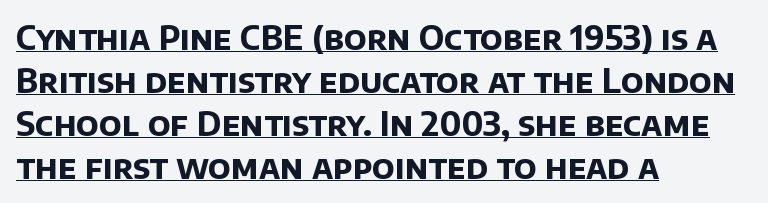
Thick stems and heavy bowls — unmistakably bold. Leading matches the norm, producing a regular column. Decoration check: the copy is underlined. Here the glyphs are tracked normally, forming tight word shapes. Compared with a centered layout, this one pins lines to the left instead. Stroke terminals: plain, sans-serif.
